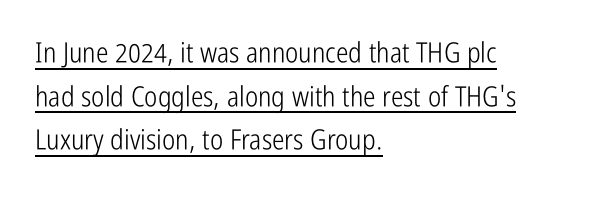
Q: Is the text bold? A: No.
Q: Is the text italic (slanted)? A: No, it is upright.
Q: Is the typeface a serif or a sans-serif typeface? A: Sans-serif.
Q: Is the text underlined? A: Yes.
Q: How is the paragraph aligned? A: Left-aligned.
Q: Is the spacing between letters normal or unusually wide? A: Normal.
Q: Is the spacing between lines tight, normal or loose? A: Normal.
Q: Width (condensed, normal, or wide)? A: Condensed.
Q: Stroke contrast? A: Low.
Q: x-height? A: Medium.
Q: Monospaced? A: No.
